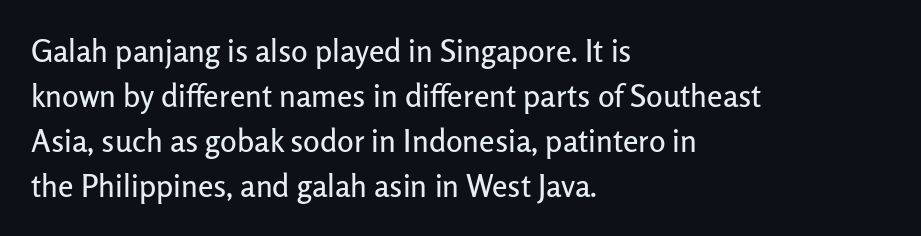
Q: Is the text italic (slanted)? A: No, it is upright.
Q: Is the typeface a serif or a sans-serif typeface? A: Sans-serif.
Q: Is the text underlined? A: No.
Q: How is the paragraph aligned? A: Left-aligned.
Q: Is the spacing between letters normal or unusually wide? A: Normal.
Q: Is the spacing between lines tight, normal or loose? A: Normal.
Q: Width (condensed, normal, or wide)? A: Normal.
Q: Stroke contrast? A: Low.
Q: x-height? A: Medium.
Q: Monospaced? A: No.
